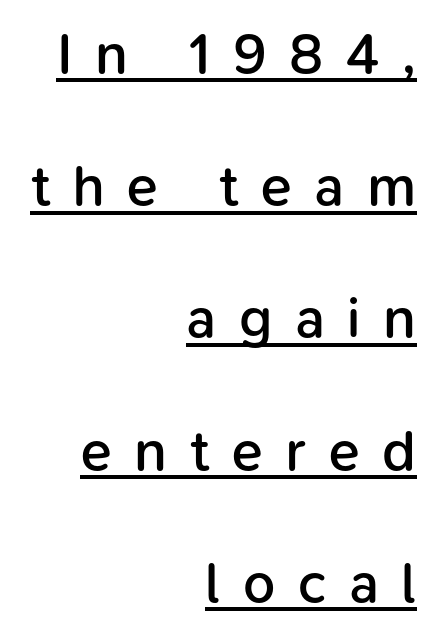
A typesetter would mark this as roman, not italic. Each letter keeps its own natural width here, so spacing adapts to shape. This rendering uses right alignment, leaving the left contour irregular. Does extra space separate the letters? Yes, quite a lot of it. Looks like someone drew a line under every word here. Summary of vertical rhythm: relaxed, with wide interline spacing.
